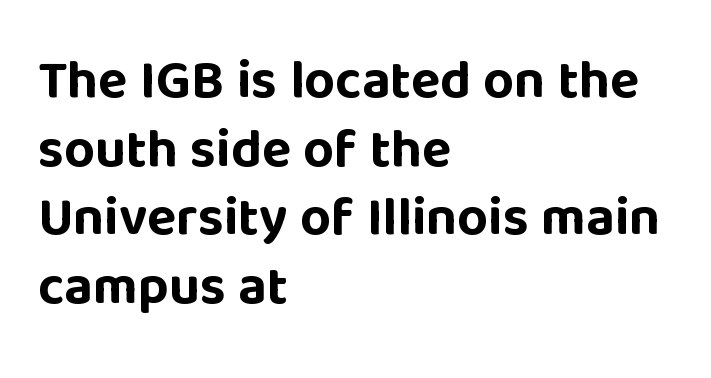
{"serif": "no", "italic": "no", "bold": "yes", "weight": "bold", "width": "normal", "stroke_contrast": "low", "x_height": "large", "monospaced": "no", "underline": "no", "align": "left", "line_spacing": "normal", "line_spacing_ratio": 1.27, "letter_spacing": "normal", "letter_spacing_em": 0.0, "glyph_px": 54}
